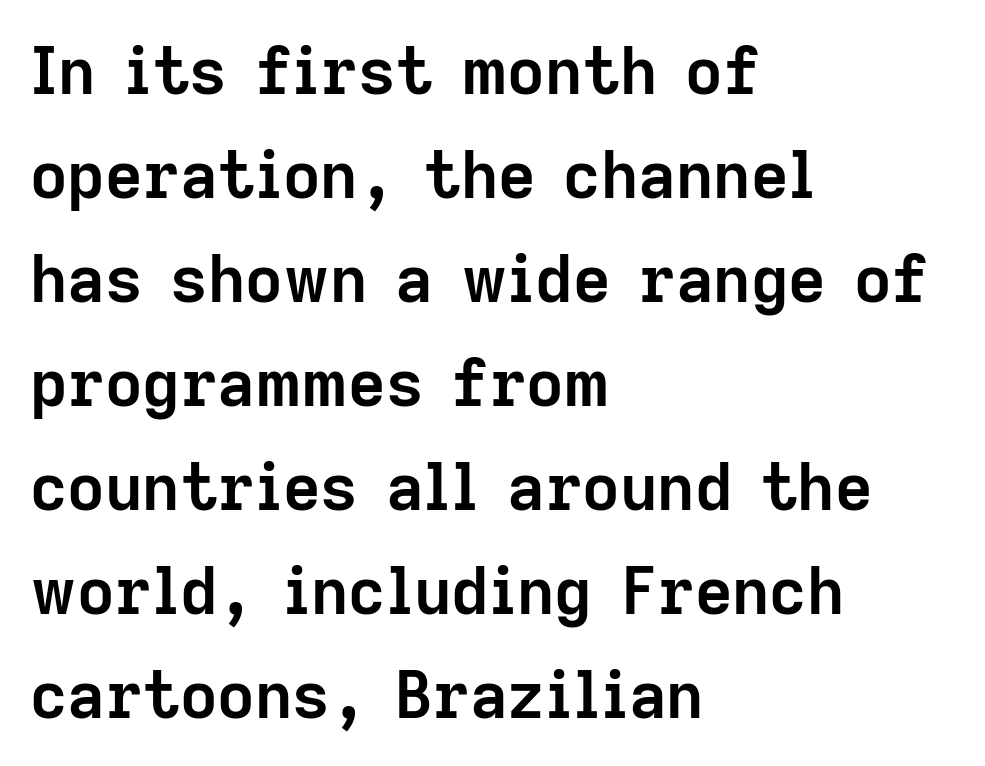
The image shows 65 px semibold sans-serif type, upright; set left-aligned, normal line spacing (1.6x), normal letter spacing, not underlined; low stroke contrast and a medium x-height.
